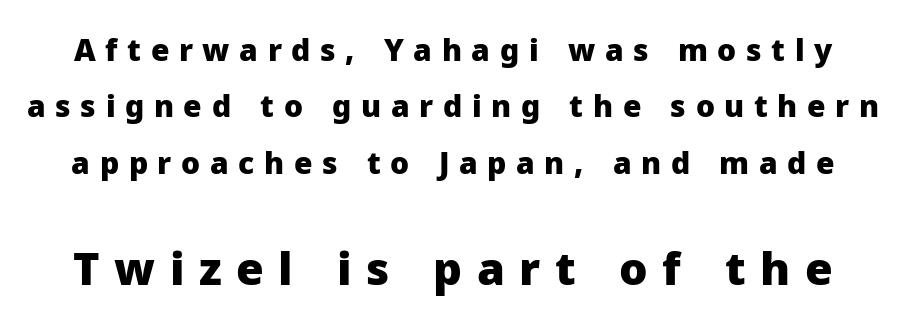
Q: Is the text bold? A: Yes.
Q: Is the text italic (slanted)? A: No, it is upright.
Q: Is the typeface a serif or a sans-serif typeface? A: Sans-serif.
Q: Is the text underlined? A: No.
Q: Is the spacing between letters normal or unusually wide? A: Unusually wide.
Q: Which block of text is set in a larger size, the first (top) or the second (bottom)? A: The second (bottom) one.
Q: Width (condensed, normal, or wide)? A: Normal.
Q: Stroke contrast? A: Low.
Q: x-height? A: Medium.
Q: Monospaced? A: No.
